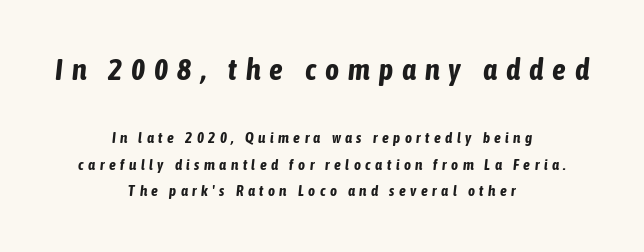
Q: Is the text bold? A: Yes.
Q: Is the text italic (slanted)? A: Yes, it leans right by about 6 degrees.
Q: Is the text underlined? A: No.
Q: How is the paragraph aligned? A: Centered.
Q: Is the spacing between letters normal or unusually wide? A: Unusually wide.
Q: Which block of text is set in a larger size, the first (top) or the second (bottom)? A: The first (top) one.
Q: Width (condensed, normal, or wide)? A: Condensed.
Q: Stroke contrast? A: Low.
Q: x-height? A: Medium.
Q: Monospaced? A: No.
